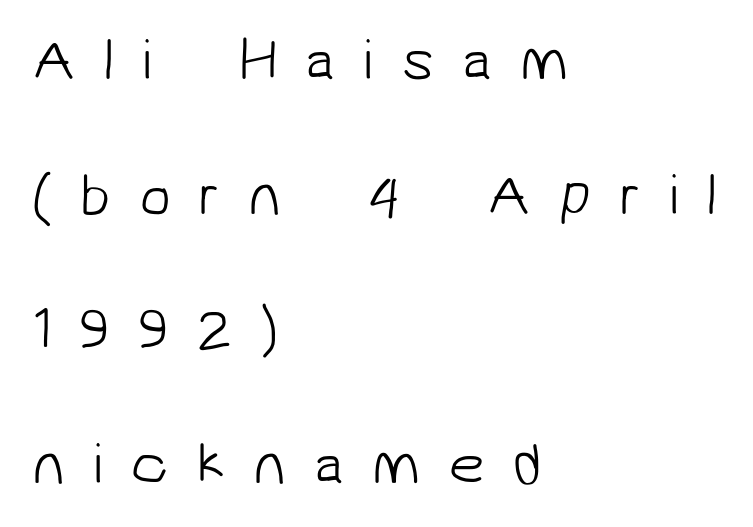
Reading down the column, the eye jumps a long way to each next line. The paragraph shown leans on its left margin. Characters follow at a spacing far wider than the type designer built in. No letter is thick-stroked: the sample isn't bold. Underlining? Definitely not there.
